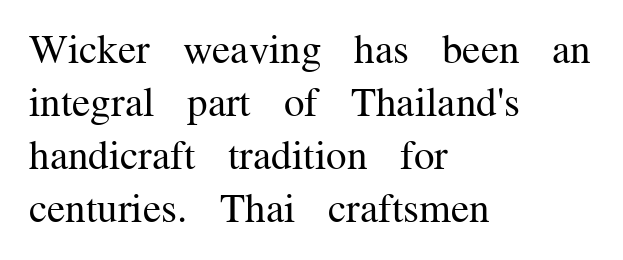
{"serif": "yes", "italic": "no", "bold": "no", "weight": "regular", "width": "normal", "stroke_contrast": "medium", "x_height": "medium", "monospaced": "no", "underline": "no", "align": "left", "line_spacing": "normal", "line_spacing_ratio": 1.29, "letter_spacing": "normal", "letter_spacing_em": 0.0, "glyph_px": 41}
